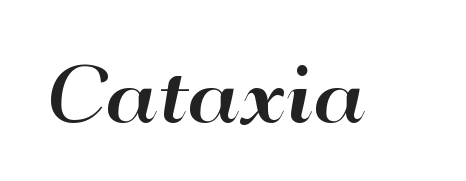
Lines of text with bare space underneath. The rendering keeps characters at their native spacing. You could not count columns in this text — the font is proportionally spaced.
